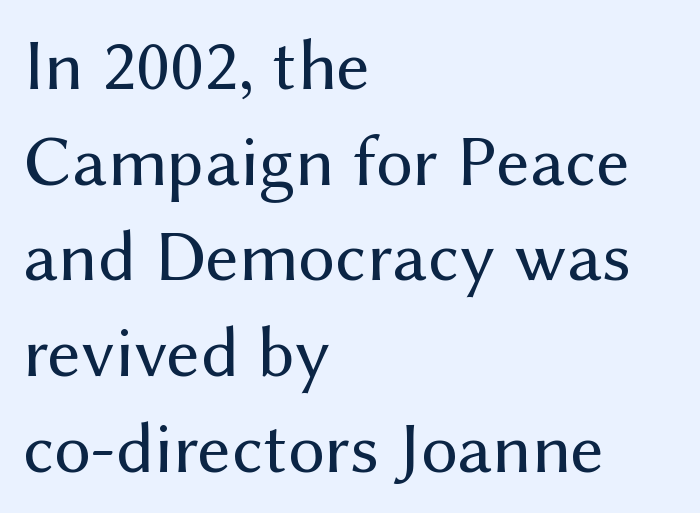
The image shows 73 px regular-weight sans-serif type, upright; set left-aligned, normal line spacing (1.31x), normal letter spacing, not underlined; medium stroke contrast and a medium x-height.
